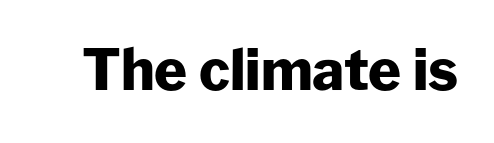
{"serif": "no", "italic": "no", "bold": "yes", "weight": "heavy", "width": "normal", "stroke_contrast": "low", "x_height": "medium", "monospaced": "no", "underline": "no", "letter_spacing": "normal", "letter_spacing_em": 0.0, "glyph_px": 56}
